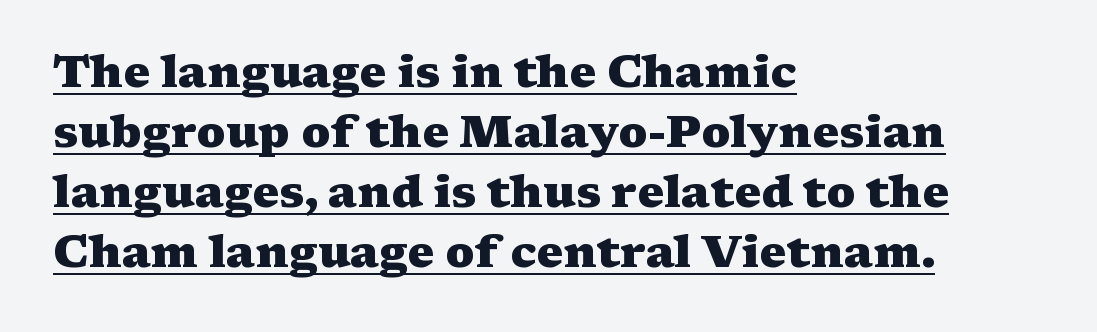
{"serif": "yes", "italic": "no", "bold": "yes", "weight": "heavy", "width": "wide", "stroke_contrast": "medium", "x_height": "medium", "monospaced": "no", "underline": "yes", "align": "left", "line_spacing": "normal", "line_spacing_ratio": 1.33, "letter_spacing": "normal", "letter_spacing_em": 0.0, "glyph_px": 45}
